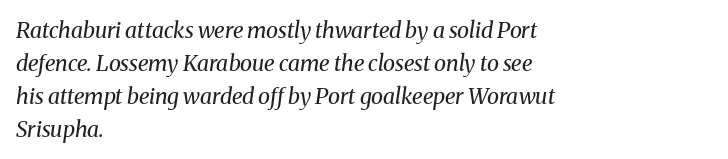
This rendering features lettering with no underline. The vertical gap from one line to the next is medium. These lines are set flush left with a ragged right edge. Default kerning and tracking; the words read as compact shapes. These lines were composed using italics. On a weight scale, this lands at 450 or below.
